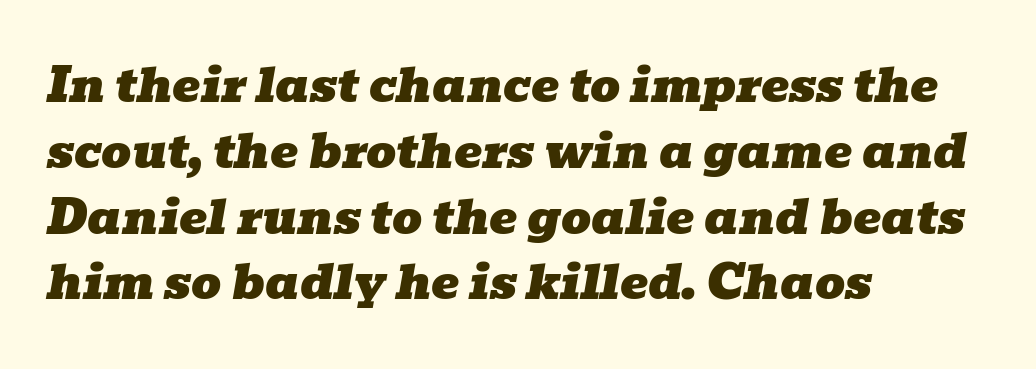
The image shows 47 px wide serif type, italic (leaning right); set left-aligned, normal line spacing (1.4x), normal letter spacing, not underlined; low stroke contrast and a medium x-height.
